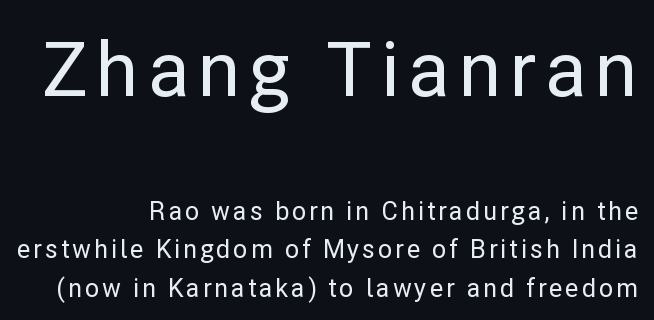
Nope, no serifs anywhere on these letters. One-word summary of the alignment: right. This layout puts the oversized block above and the modest block below. Leading matches the norm, producing a regular column. Italic? Not at all — the glyphs are vertical. The passage shown is typed in a proportional face where columns would drift.
